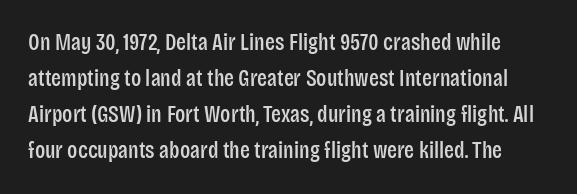
Q: Is the text italic (slanted)? A: No, it is upright.
Q: Is the text underlined? A: No.
Q: Is the spacing between letters normal or unusually wide? A: Normal.
Q: Is the spacing between lines tight, normal or loose? A: Normal.
